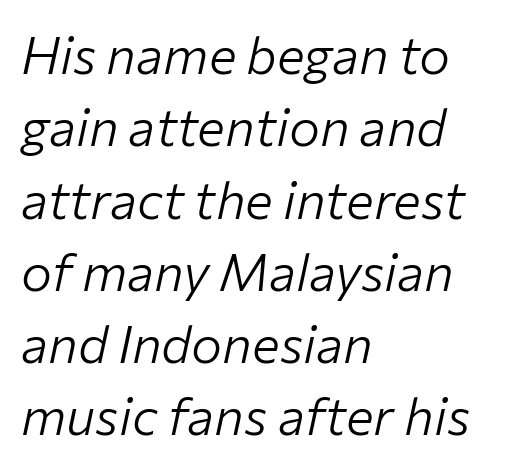
{"italic": "yes", "lean": "right", "slant_degrees": 12, "bold": "no", "weight": "light", "width": "normal", "stroke_contrast": "low", "x_height": "medium", "monospaced": "no", "underline": "no", "align": "left", "line_spacing": "normal", "line_spacing_ratio": 1.39, "letter_spacing": "normal", "letter_spacing_em": 0.0, "glyph_px": 52}
